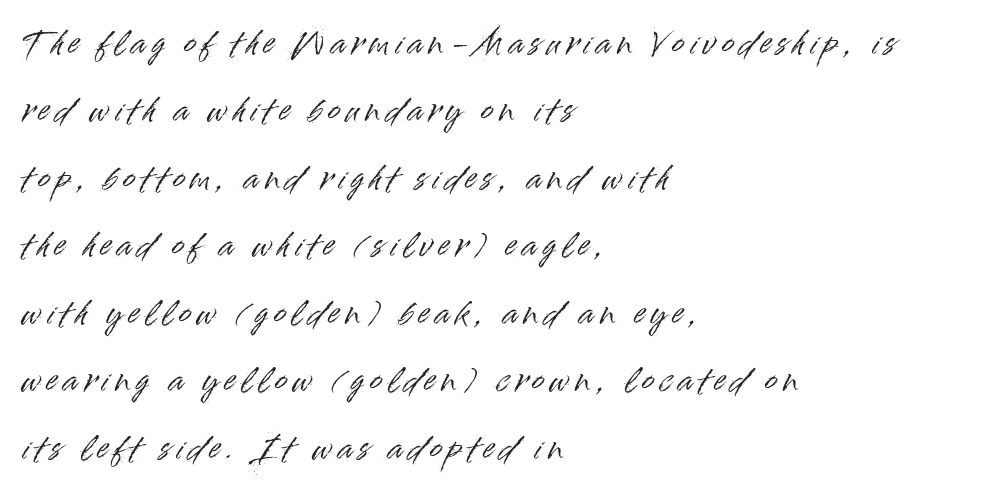
Q: Is the text italic (slanted)? A: Yes.
Q: Is the typeface a serif or a sans-serif typeface? A: Sans-serif.
Q: Is the text underlined? A: No.
Q: How is the paragraph aligned? A: Left-aligned.
Q: Is the spacing between letters normal or unusually wide? A: Unusually wide.
Q: Is the spacing between lines tight, normal or loose? A: Loose.
Q: Width (condensed, normal, or wide)? A: Normal.
Q: Stroke contrast? A: High.
Q: x-height? A: Small.
Q: Monospaced? A: No.
